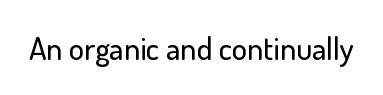
Beneath every word, the page is bare. The tracking reads as untouched default to a designer's eye. Note the varied advance widths — an 'i' is clearly narrower than an 'm'. Examine the stroke ends and you'll find no serifs.
